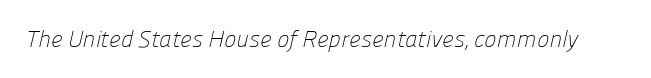
Q: Is the text bold? A: No.
Q: Is the text underlined? A: No.
Q: Is the spacing between letters normal or unusually wide? A: Normal.
